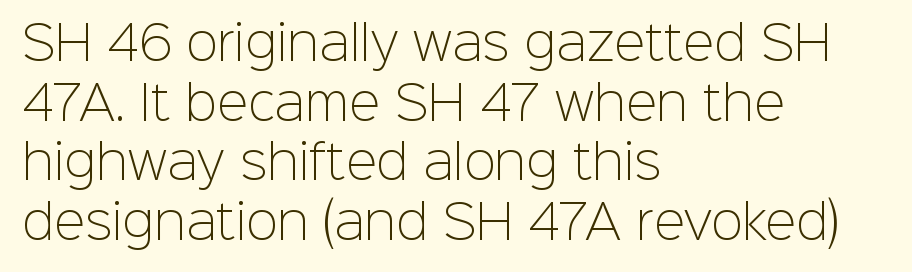
The image shows 47 px light sans-serif type, upright; set left-aligned, normal line spacing (1.27x), normal letter spacing, not underlined; low stroke contrast and a medium x-height.
